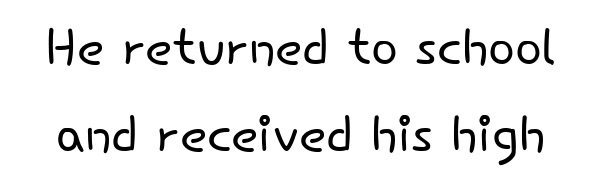
The image shows 71 px light sans-serif type, upright; set line spacing 1.23x, normal letter spacing, not underlined; low stroke contrast and a small x-height.
